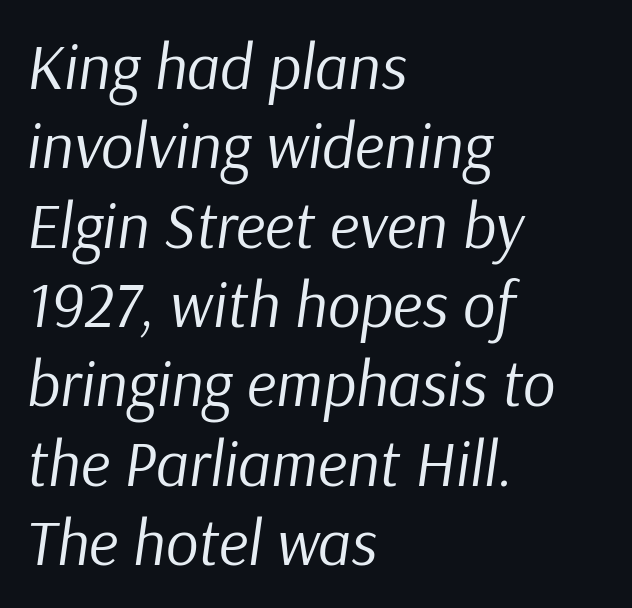
Type without underlining. Short note: letters normally spaced. This sample has the flowing, uneven cadence of proportional lettering. One-word summary of the alignment: left.
